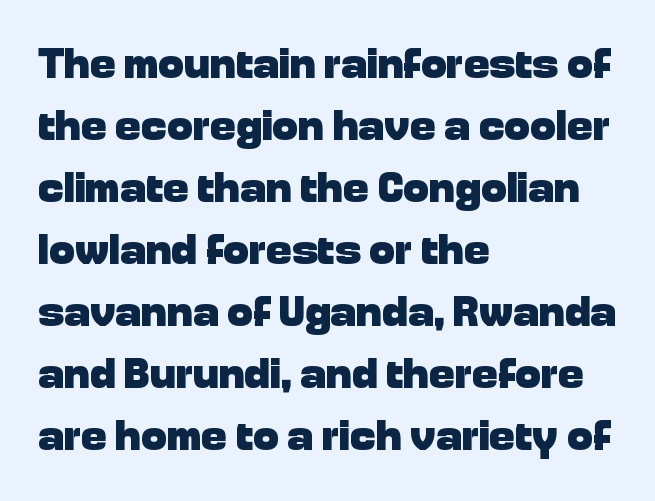
The image shows 43 px heavy sans-serif type, upright; set left-aligned, normal line spacing (1.44x), normal letter spacing, not underlined; low stroke contrast and a medium x-height.
